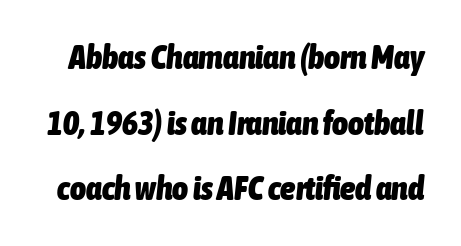
{"italic": "yes", "lean": "right", "slant_degrees": 6, "bold": "yes", "weight": "heavy", "width": "condensed", "stroke_contrast": "low", "x_height": "medium", "monospaced": "no", "underline": "no", "line_spacing": "loose", "line_spacing_ratio": 1.93, "letter_spacing": "normal", "letter_spacing_em": 0.0, "glyph_px": 34}
